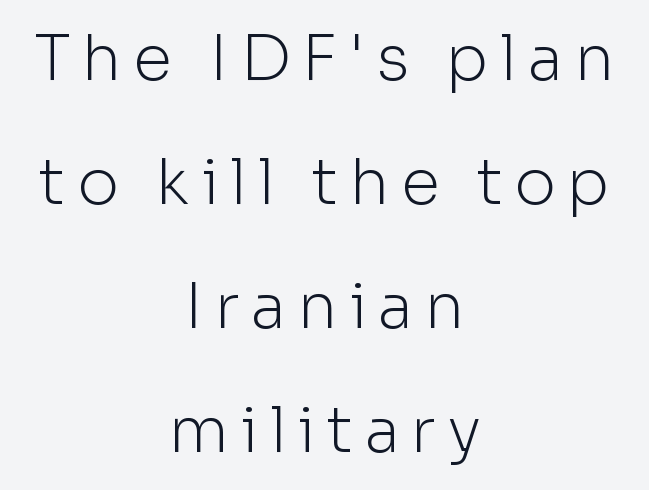
{"serif": "no", "italic": "no", "bold": "no", "weight": "light", "width": "normal", "stroke_contrast": "low", "x_height": "medium", "monospaced": "no", "underline": "no", "align": "center", "line_spacing": "loose", "line_spacing_ratio": 1.97, "glyph_px": 63}
